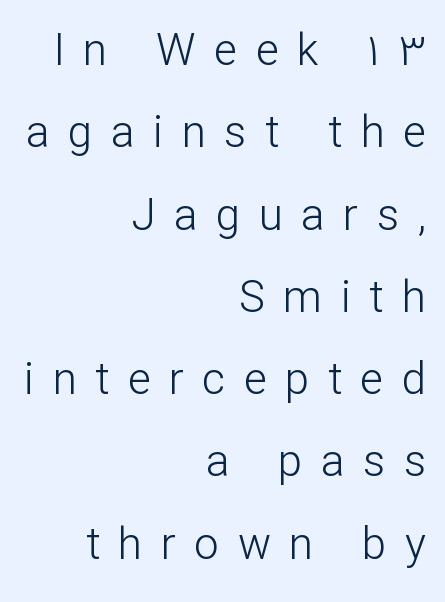
{"serif": "no", "italic": "no", "bold": "no", "weight": "light", "width": "normal", "stroke_contrast": "low", "x_height": "medium", "monospaced": "no", "underline": "no", "align": "right", "line_spacing_ratio": 1.87, "letter_spacing": "wide", "letter_spacing_em": 0.42, "glyph_px": 44}
